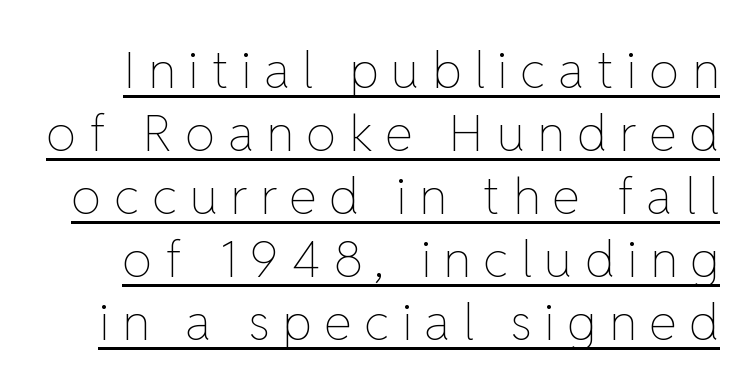
{"italic": "no", "bold": "no", "weight": "thin", "width": "normal", "stroke_contrast": "low", "x_height": "medium", "monospaced": "no", "underline": "yes", "line_spacing": "normal", "line_spacing_ratio": 1.26, "letter_spacing": "wide", "letter_spacing_em": 0.25, "glyph_px": 50}
